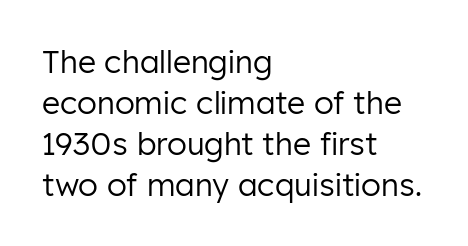
Vertical stems look standard width or narrower in stroke. Spacing verdict: proportional, widths tailored to each character. What stands out about the letter spacing? Nothing — it is the standard amount. This rendering employs a face without finishing strokes, i.e., a sans-serif. The string is rendered with underlining switched off.
